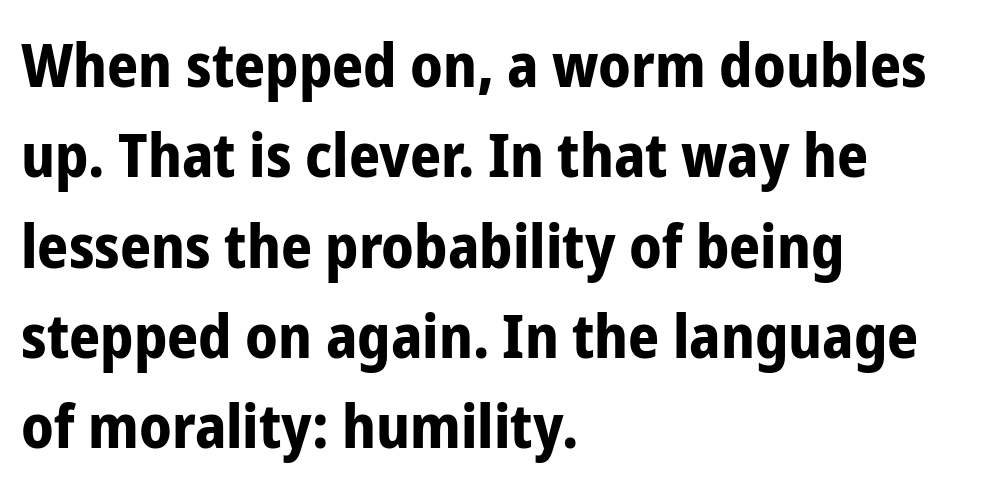
{"serif": "no", "italic": "no", "bold": "yes", "weight": "bold", "width": "condensed", "stroke_contrast": "low", "x_height": "medium", "monospaced": "no", "underline": "no", "align": "left", "line_spacing": "normal", "line_spacing_ratio": 1.48, "letter_spacing": "normal", "letter_spacing_em": 0.0, "glyph_px": 61}
